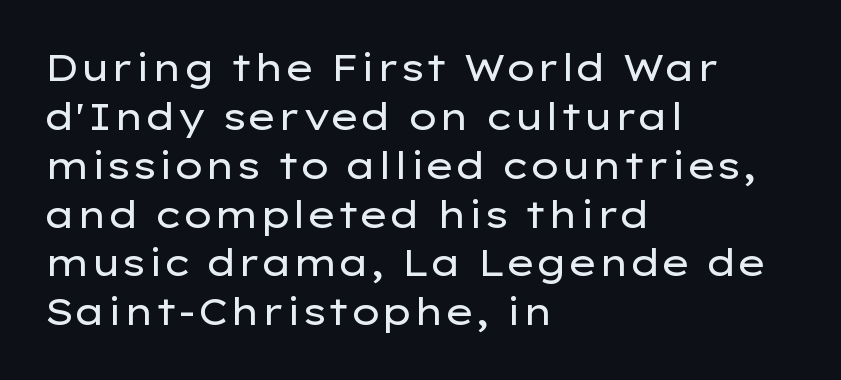
The image shows 37 px regular-weight, wide sans-serif type, upright; set left-aligned, normal line spacing (1.32x), normal letter spacing, not underlined; low stroke contrast and a medium x-height.
